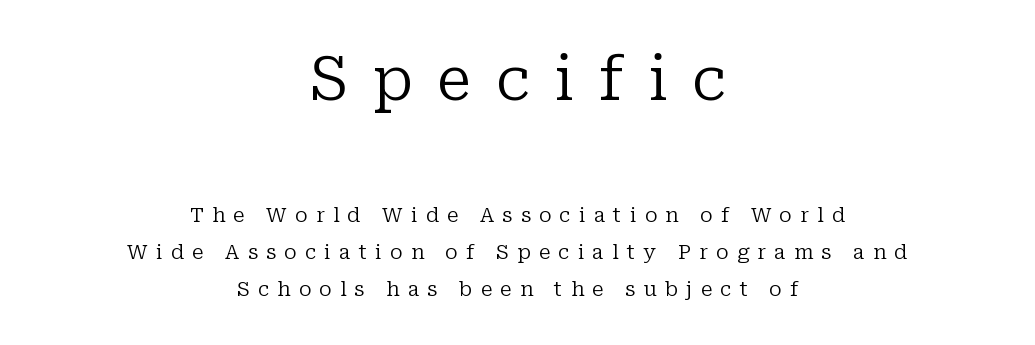
Q: Is the text bold? A: No.
Q: Is the text italic (slanted)? A: No, it is upright.
Q: Is the typeface a serif or a sans-serif typeface? A: Serif.
Q: Is the text underlined? A: No.
Q: How is the paragraph aligned? A: Centered.
Q: Is the spacing between letters normal or unusually wide? A: Unusually wide.
Q: Which block of text is set in a larger size, the first (top) or the second (bottom)? A: The first (top) one.
Q: Width (condensed, normal, or wide)? A: Normal.
Q: Stroke contrast? A: Low.
Q: x-height? A: Medium.
Q: Monospaced? A: No.
